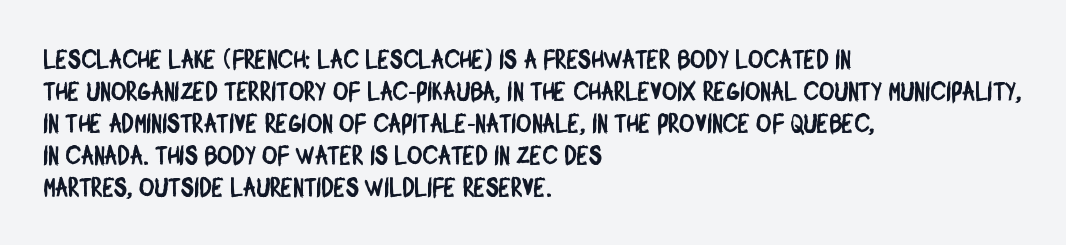
The image shows 26 px text type; set left-aligned, line spacing 1.23x, normal letter spacing, not underlined.
